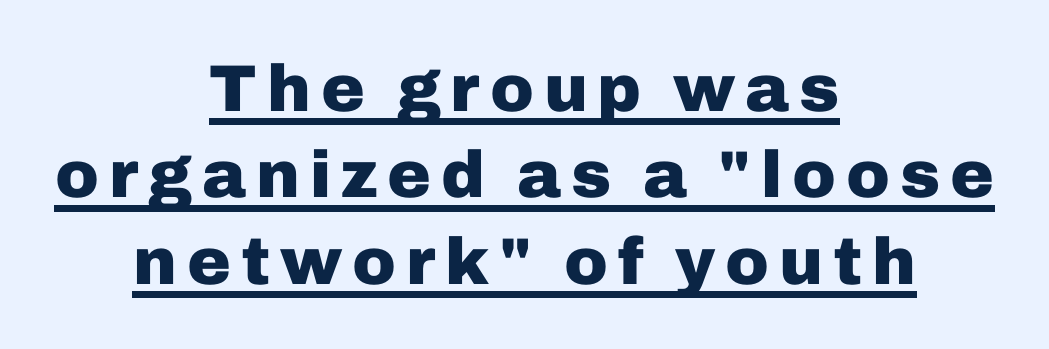
The image shows 66 px heavy sans-serif type, upright; set centered, normal line spacing (1.31x), underlined; low stroke contrast and a medium x-height.
